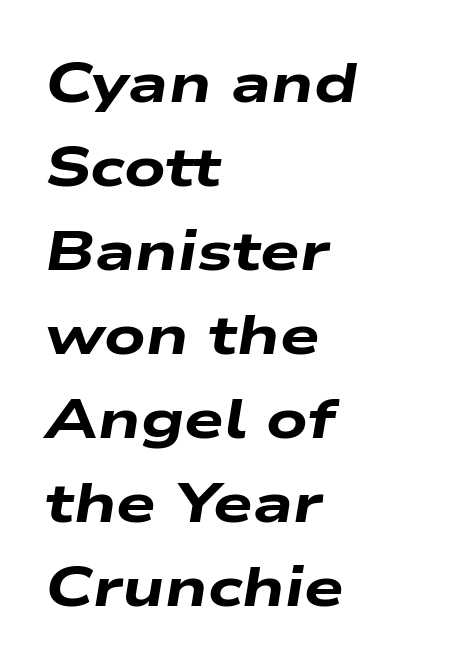
The image shows 56 px heavy, wide type, italic (leaning right); set left-aligned, normal line spacing (1.5x), normal letter spacing, not underlined; low stroke contrast and a medium x-height.
